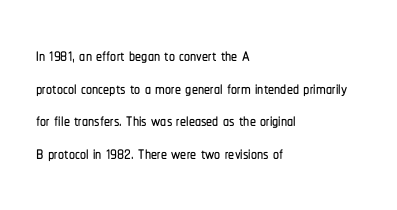
The image shows 24 px text type, upright; set left-aligned, normal line spacing (1.36x), normal letter spacing, not underlined.
